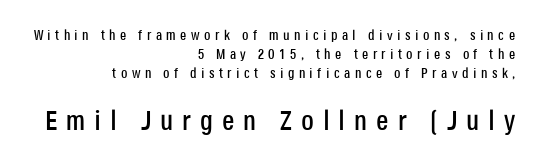
Q: Is the text italic (slanted)? A: No, it is upright.
Q: Is the typeface a serif or a sans-serif typeface? A: Sans-serif.
Q: Is the text underlined? A: No.
Q: How is the paragraph aligned? A: Right-aligned.
Q: Is the spacing between letters normal or unusually wide? A: Unusually wide.
Q: Is the spacing between lines tight, normal or loose? A: Normal.
Q: Which block of text is set in a larger size, the first (top) or the second (bottom)? A: The second (bottom) one.
Q: Width (condensed, normal, or wide)? A: Condensed.
Q: Stroke contrast? A: Low.
Q: x-height? A: Large.
Q: Monospaced? A: No.
